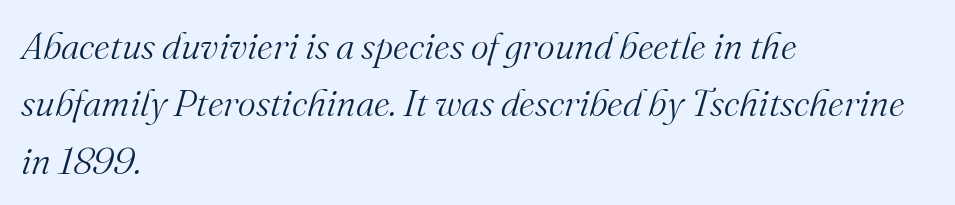
{"serif": "yes", "italic": "yes", "lean": "right", "slant_degrees": 16, "bold": "no", "weight": "light", "width": "normal", "stroke_contrast": "medium", "x_height": "small", "monospaced": "no", "underline": "no", "align": "left", "line_spacing": "normal", "line_spacing_ratio": 1.51, "letter_spacing": "normal", "letter_spacing_em": 0.0, "glyph_px": 38}
